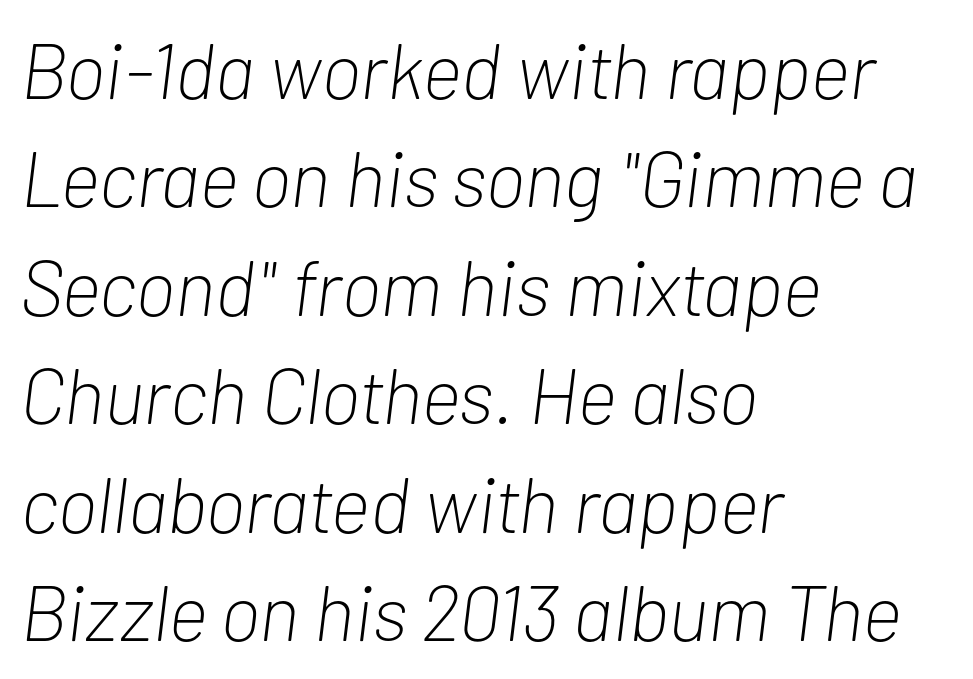
Q: Is the text bold? A: No.
Q: Is the text italic (slanted)? A: Yes, it leans right by about 7 degrees.
Q: Is the text underlined? A: No.
Q: How is the paragraph aligned? A: Left-aligned.
Q: Is the spacing between letters normal or unusually wide? A: Normal.
Q: Is the spacing between lines tight, normal or loose? A: Normal.
Q: Width (condensed, normal, or wide)? A: Condensed.
Q: Stroke contrast? A: Low.
Q: x-height? A: Medium.
Q: Monospaced? A: No.
